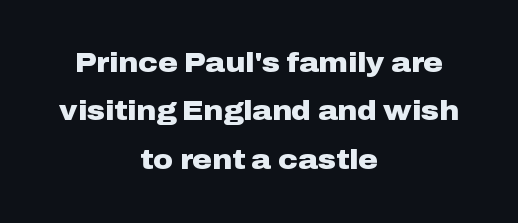
{"italic": "no", "bold": "yes", "underline": "no", "align": "center", "line_spacing_ratio": 1.79, "letter_spacing": "normal", "letter_spacing_em": 0.0, "glyph_px": 27}
